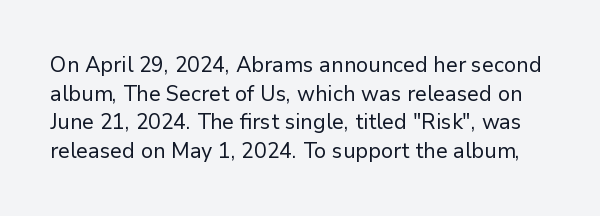
The letterforms sit at book weight or below. Is there much room between lines? A standard amount, neither cramped nor airy. This rendering leaves character spacing at its baseline value. The letters stand upright; this is a roman face. Lines of text with bare space underneath.
